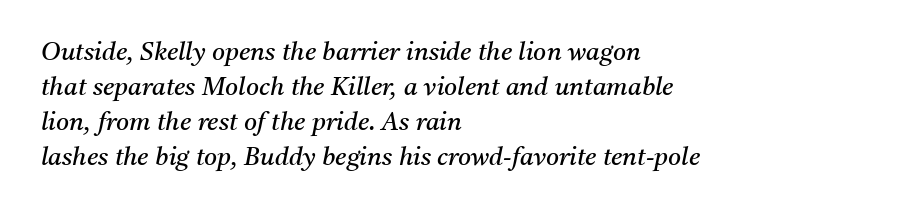
The image shows 25 px text type, italic (leaning right); set left-aligned, normal line spacing (1.4x), normal letter spacing, not underlined.
